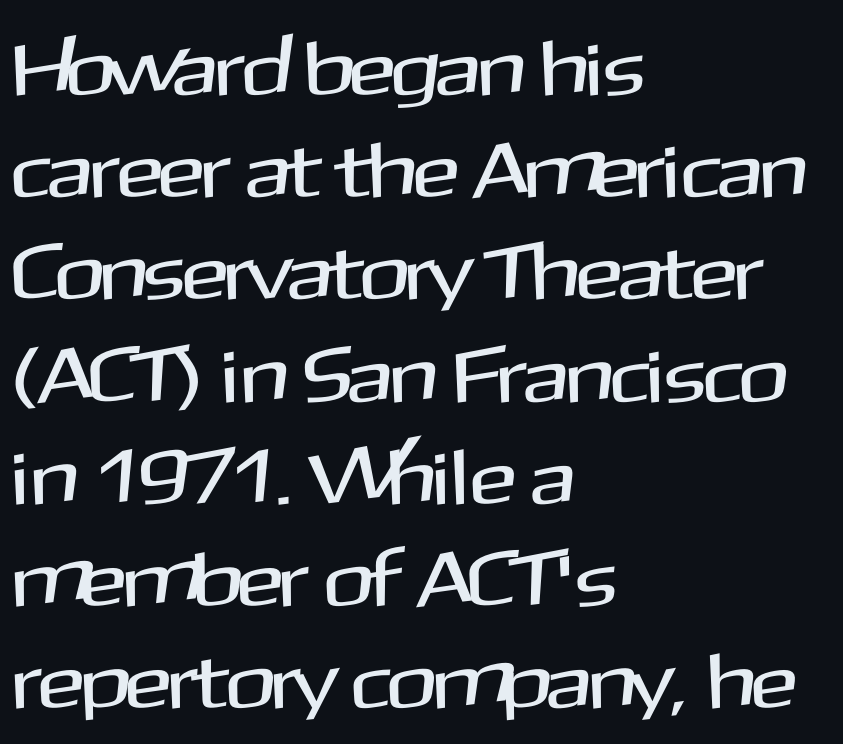
{"serif": "no", "italic": "no", "width": "normal", "stroke_contrast": "medium", "x_height": "medium", "monospaced": "no", "underline": "no", "align": "left", "line_spacing": "normal", "line_spacing_ratio": 1.31, "letter_spacing": "normal", "letter_spacing_em": 0.0, "glyph_px": 78}
